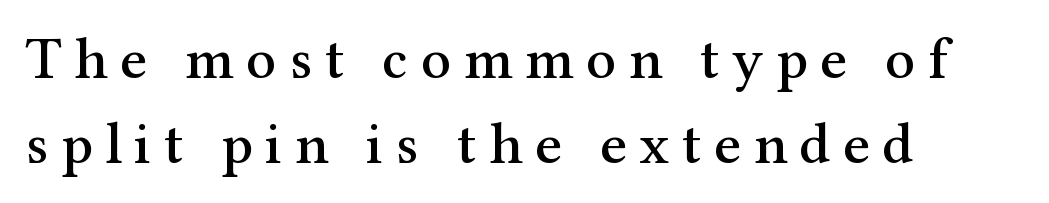
{"serif": "yes", "italic": "no", "width": "normal", "stroke_contrast": "medium", "x_height": "medium", "monospaced": "no", "underline": "no", "align": "left", "line_spacing": "normal", "line_spacing_ratio": 1.44, "letter_spacing": "wide", "letter_spacing_em": 0.21, "glyph_px": 59}
